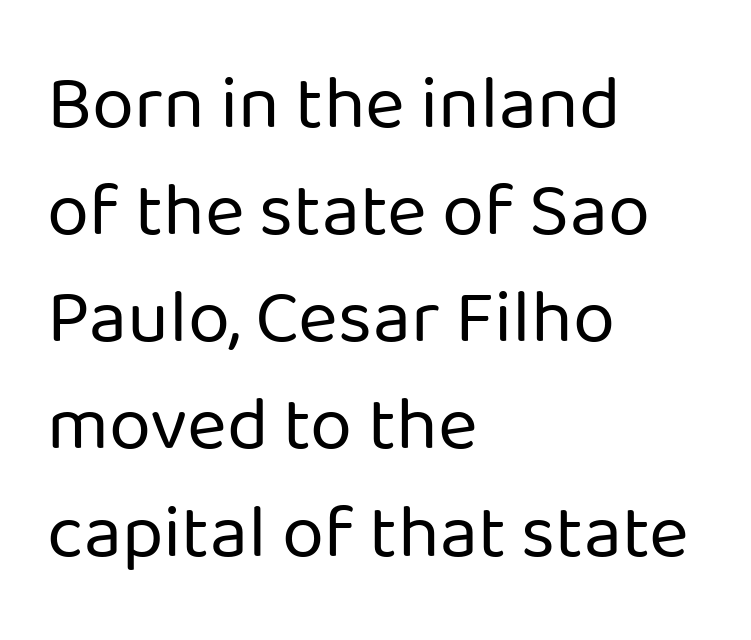
The image shows 76 px regular-weight sans-serif type, upright; set left-aligned, normal line spacing (1.41x), normal letter spacing, not underlined; low stroke contrast and a medium x-height.
